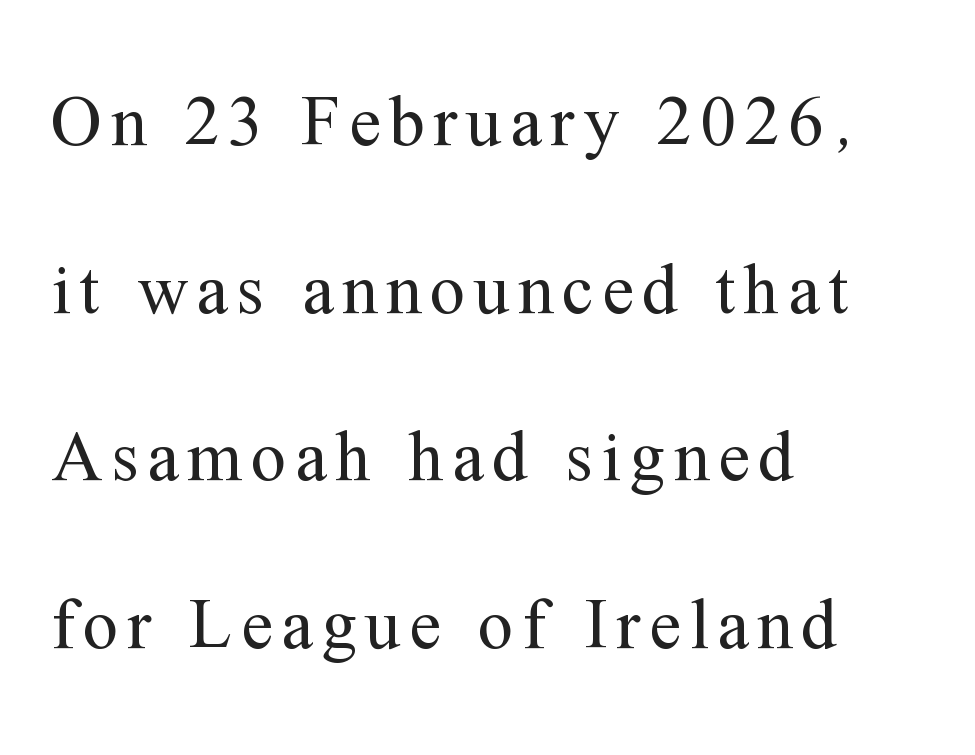
The image shows 71 px regular-weight serif type, upright; set left-aligned, loose line spacing (2.36x), not underlined; medium stroke contrast and a medium x-height.
